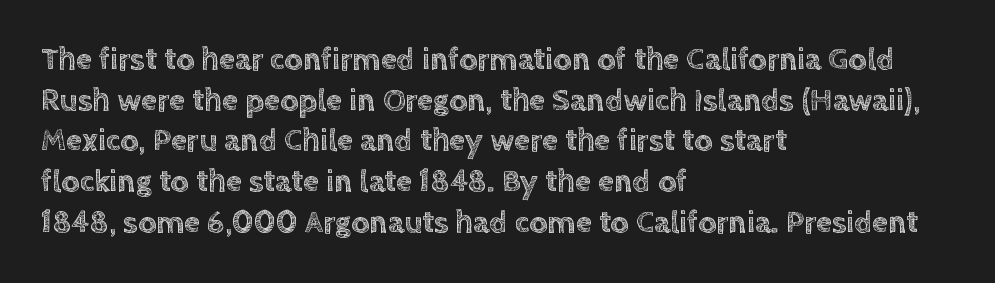
Looks like regular typesetting: each glyph gets only the width it needs. Italic: no, the glyphs are upright roman. Regular leading. Tracking value appears to be zero — textbook default spacing. Layout note: lines flush left.
